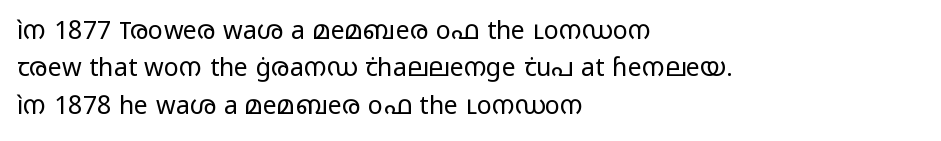
Q: Is the text bold? A: No.
Q: Is the text italic (slanted)? A: No, it is upright.
Q: Is the text underlined? A: No.
Q: How is the paragraph aligned? A: Left-aligned.
Q: Is the spacing between letters normal or unusually wide? A: Normal.
Q: Is the spacing between lines tight, normal or loose? A: Normal.
